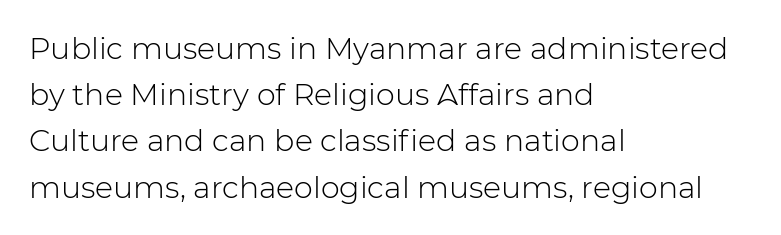
{"serif": "no", "italic": "no", "bold": "no", "weight": "light", "width": "normal", "stroke_contrast": "low", "x_height": "medium", "monospaced": "no", "underline": "no", "align": "left", "line_spacing": "normal", "line_spacing_ratio": 1.54, "letter_spacing": "normal", "letter_spacing_em": 0.0, "glyph_px": 30}
